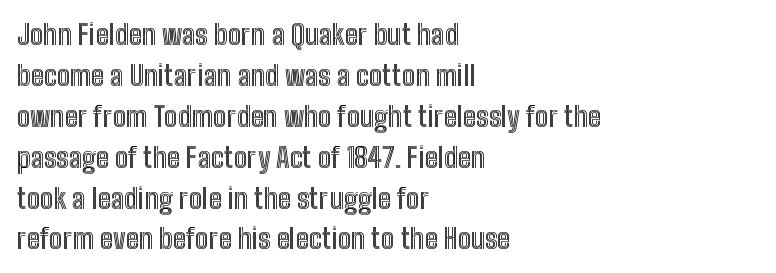
Q: Is the text italic (slanted)? A: No, it is upright.
Q: Is the text underlined? A: No.
Q: How is the paragraph aligned? A: Left-aligned.
Q: Is the spacing between letters normal or unusually wide? A: Normal.
Q: Is the spacing between lines tight, normal or loose? A: Normal.
Q: Width (condensed, normal, or wide)? A: Condensed.
Q: x-height? A: Medium.
Q: Monospaced? A: No.
